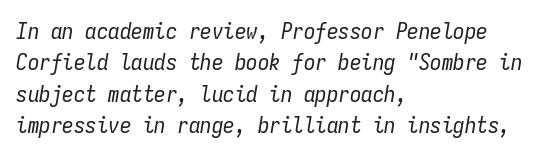
The image shows 23 px text type, italic (leaning right); set left-aligned, normal line spacing (1.36x), normal letter spacing, not underlined.
